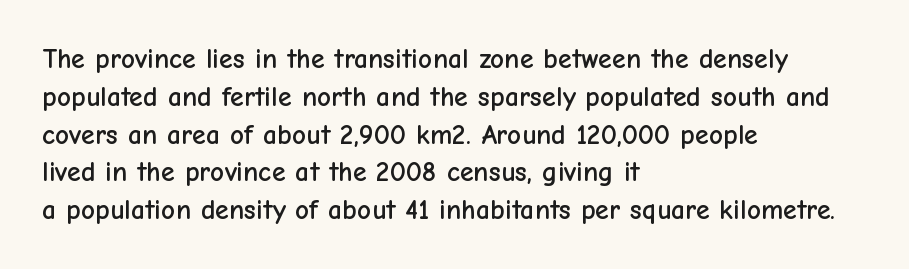
{"serif": "no", "italic": "no", "width": "normal", "stroke_contrast": "low", "x_height": "medium", "monospaced": "no", "underline": "no", "align": "left", "line_spacing": "normal", "line_spacing_ratio": 1.35, "letter_spacing": "normal", "letter_spacing_em": 0.0, "glyph_px": 28}
